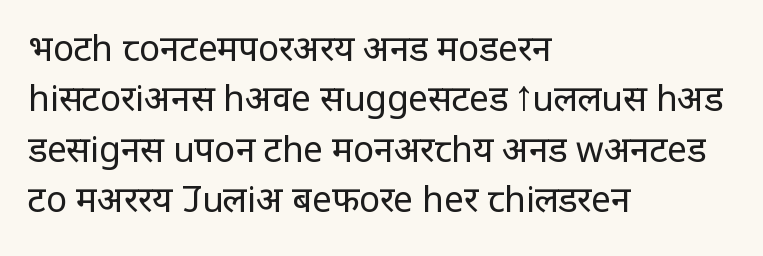
{"serif": "no", "italic": "no", "bold": "no", "weight": "regular", "width": "normal", "stroke_contrast": "low", "x_height": "large", "monospaced": "no", "underline": "no", "align": "left", "line_spacing": "normal", "line_spacing_ratio": 1.44, "letter_spacing": "normal", "letter_spacing_em": 0.0, "glyph_px": 35}
